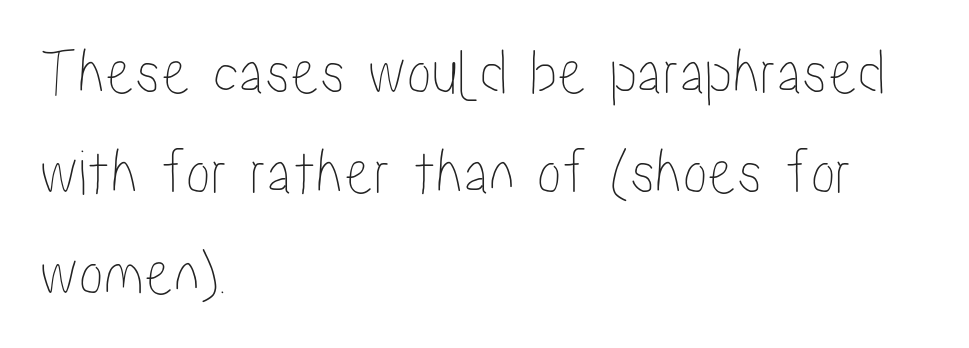
Q: Is the text italic (slanted)? A: No, it is upright.
Q: Is the text underlined? A: No.
Q: How is the paragraph aligned? A: Left-aligned.
Q: Is the spacing between letters normal or unusually wide? A: Normal.
Q: Is the spacing between lines tight, normal or loose? A: Normal.
Q: Width (condensed, normal, or wide)? A: Condensed.
Q: Stroke contrast? A: Low.
Q: x-height? A: Medium.
Q: Monospaced? A: No.
